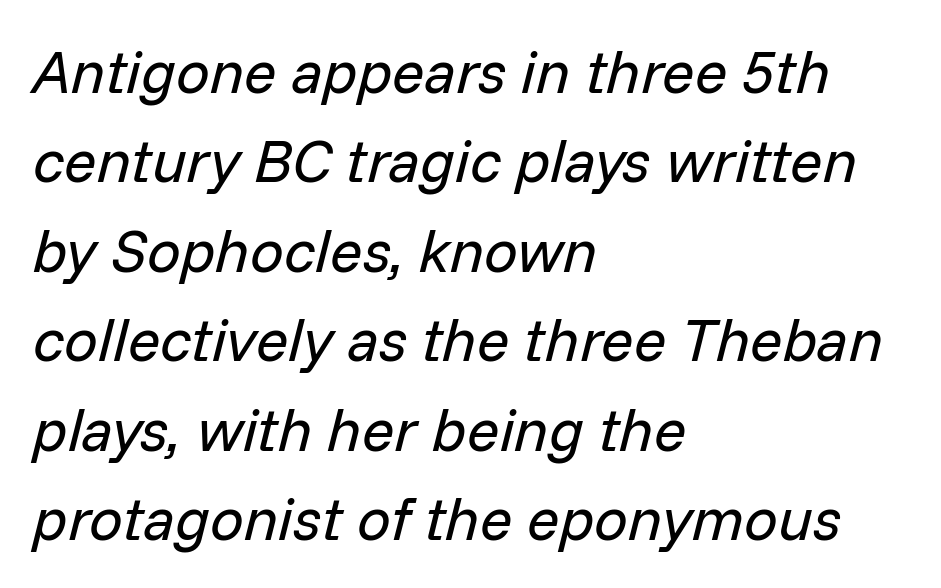
{"italic": "yes", "lean": "right", "slant_degrees": 14, "bold": "no", "weight": "regular", "width": "normal", "stroke_contrast": "low", "x_height": "medium", "monospaced": "no", "underline": "no", "align": "left", "line_spacing": "normal", "line_spacing_ratio": 1.49, "letter_spacing": "normal", "letter_spacing_em": 0.0, "glyph_px": 60}
